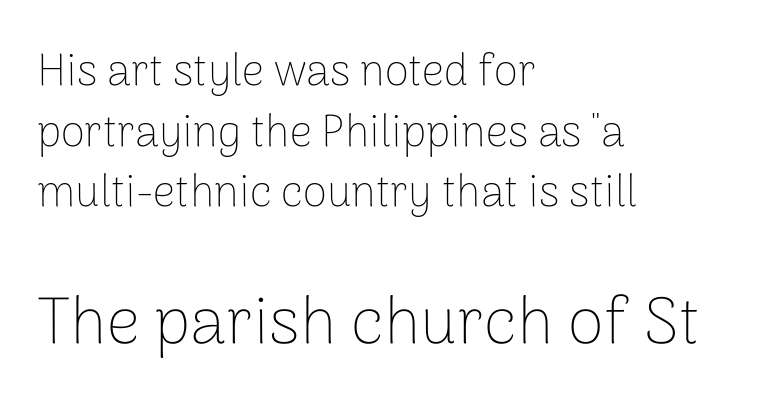
The image shows 66 px thin sans-serif type, upright; set left-aligned, normal line spacing (1.38x), normal letter spacing, not underlined; the second (bottom) block is 1.5x larger; low stroke contrast and a medium x-height.
